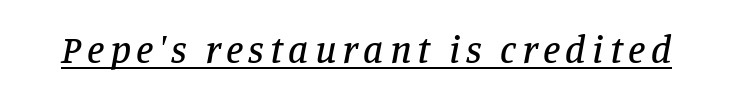
{"serif": "yes", "italic": "yes", "lean": "right", "slant_degrees": 11, "width": "normal", "stroke_contrast": "low", "x_height": "large", "monospaced": "no", "underline": "yes", "glyph_px": 39}
